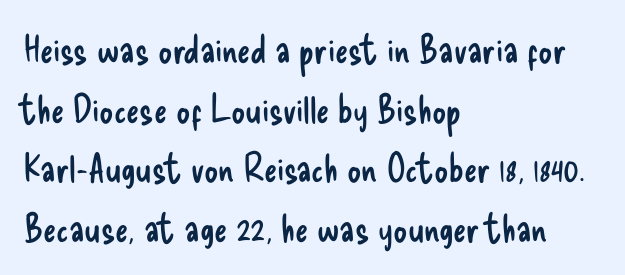
Q: Is the text bold? A: No.
Q: Is the text italic (slanted)? A: No, it is upright.
Q: Is the typeface a serif or a sans-serif typeface? A: Sans-serif.
Q: Is the text underlined? A: No.
Q: How is the paragraph aligned? A: Left-aligned.
Q: Is the spacing between letters normal or unusually wide? A: Normal.
Q: Is the spacing between lines tight, normal or loose? A: Normal.
Q: Width (condensed, normal, or wide)? A: Condensed.
Q: Stroke contrast? A: Low.
Q: x-height? A: Small.
Q: Monospaced? A: No.
